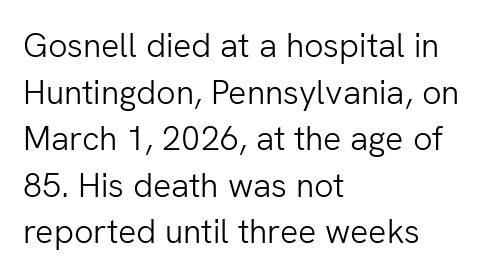
The image shows 34 px light sans-serif type, upright; set left-aligned, normal line spacing (1.37x), normal letter spacing, not underlined; low stroke contrast and a medium x-height.
